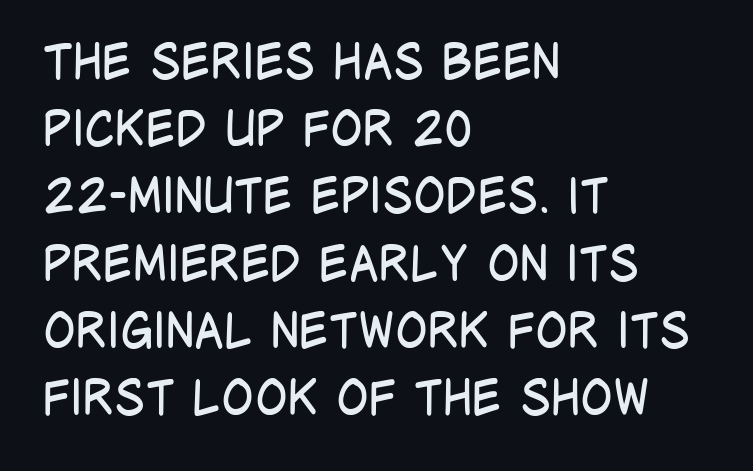
Q: Is the text bold? A: No.
Q: Is the text italic (slanted)? A: No, it is upright.
Q: Is the typeface a serif or a sans-serif typeface? A: Sans-serif.
Q: Is the text underlined? A: No.
Q: How is the paragraph aligned? A: Left-aligned.
Q: Is the spacing between letters normal or unusually wide? A: Normal.
Q: Is the spacing between lines tight, normal or loose? A: Normal.
Q: Width (condensed, normal, or wide)? A: Condensed.
Q: Stroke contrast? A: Low.
Q: x-height? A: Large.
Q: Monospaced? A: No.
